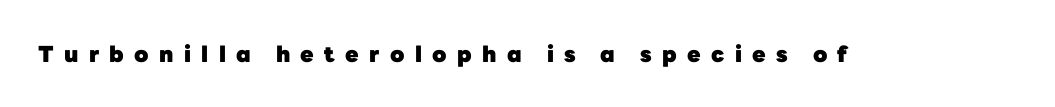
Inter-character spacing is expanded well beyond the font's built-in metrics. Ordinary non-slanted type is in use. Anything drawn beneath the words? Only blank space. Compared with an ordinary text face, these strokes are far heavier — a full bold.
